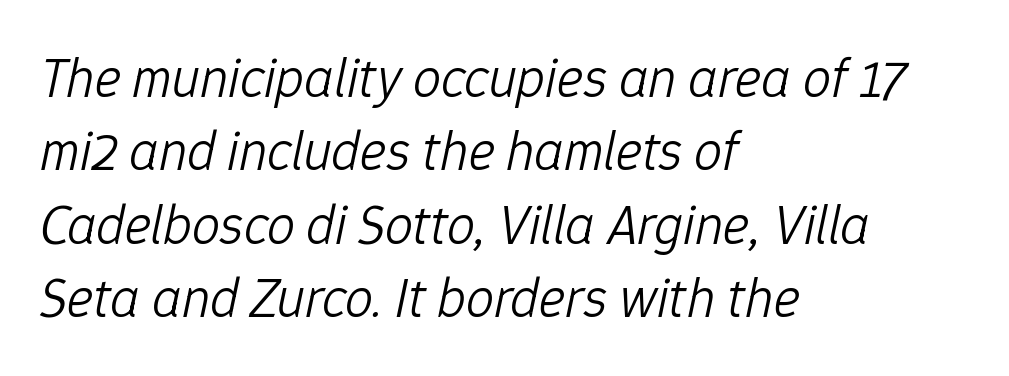
Q: Is the text bold? A: No.
Q: Is the text italic (slanted)? A: Yes, it leans right by about 12 degrees.
Q: Is the text underlined? A: No.
Q: How is the paragraph aligned? A: Left-aligned.
Q: Is the spacing between letters normal or unusually wide? A: Normal.
Q: Is the spacing between lines tight, normal or loose? A: Normal.
Q: Width (condensed, normal, or wide)? A: Normal.
Q: Stroke contrast? A: Low.
Q: x-height? A: Medium.
Q: Monospaced? A: No.
